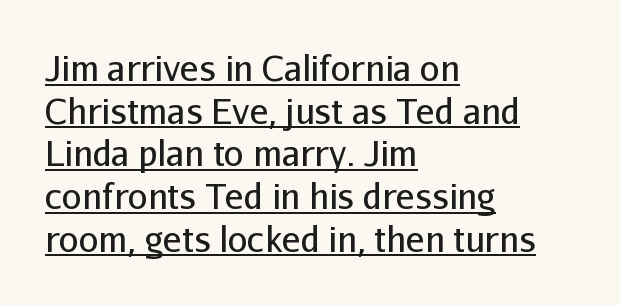
The specimen reads as upright at a glance. A classic flush-left, rag-right setting is used for this passage. Summary of weight: not heavy and not bold. These lines are rendered in a variable-pitch font.
